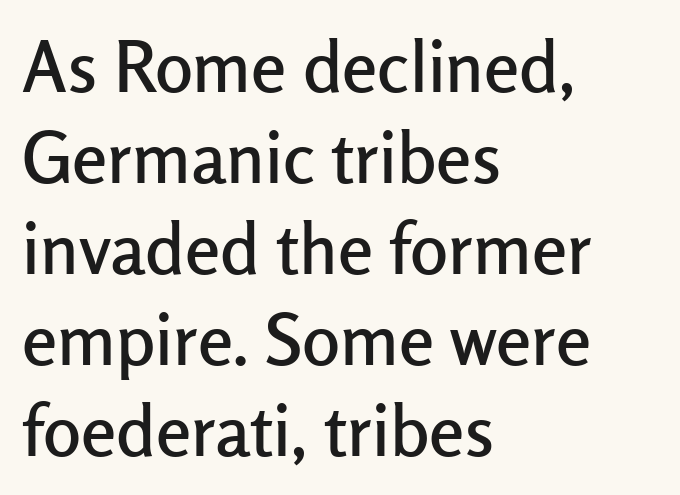
The image shows 71 px sans-serif type, upright; set left-aligned, normal line spacing (1.28x), normal letter spacing, not underlined; low stroke contrast and a medium x-height.
